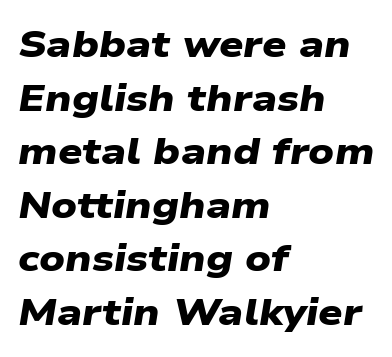
{"serif": "no", "bold": "yes", "weight": "heavy", "width": "wide", "stroke_contrast": "low", "x_height": "medium", "monospaced": "no", "underline": "no", "align": "left", "line_spacing": "normal", "line_spacing_ratio": 1.41, "letter_spacing": "normal", "letter_spacing_em": 0.0, "glyph_px": 38}
